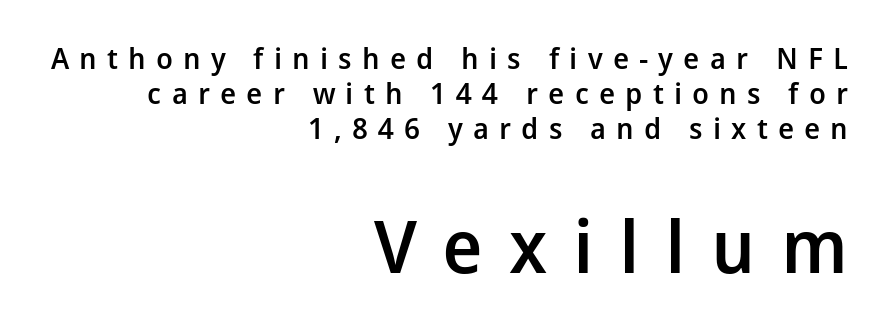
Q: Is the text bold? A: Semi-bold.
Q: Is the text italic (slanted)? A: No, it is upright.
Q: Is the typeface a serif or a sans-serif typeface? A: Sans-serif.
Q: Is the text underlined? A: No.
Q: How is the paragraph aligned? A: Right-aligned.
Q: Is the spacing between letters normal or unusually wide? A: Unusually wide.
Q: Which block of text is set in a larger size, the first (top) or the second (bottom)? A: The second (bottom) one.
Q: Width (condensed, normal, or wide)? A: Normal.
Q: Stroke contrast? A: Low.
Q: x-height? A: Medium.
Q: Monospaced? A: No.
